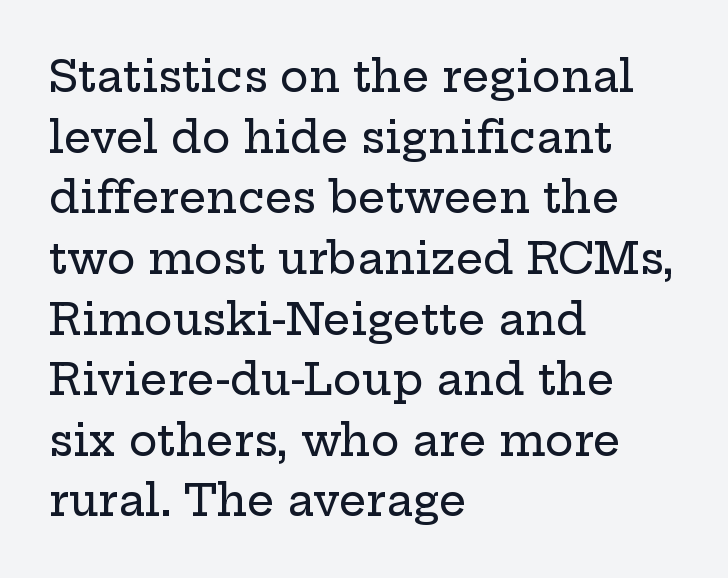
{"serif": "yes", "italic": "no", "width": "wide", "stroke_contrast": "low", "x_height": "medium", "monospaced": "no", "underline": "no", "align": "left", "line_spacing": "normal", "line_spacing_ratio": 1.41, "letter_spacing": "normal", "letter_spacing_em": 0.0, "glyph_px": 43}
